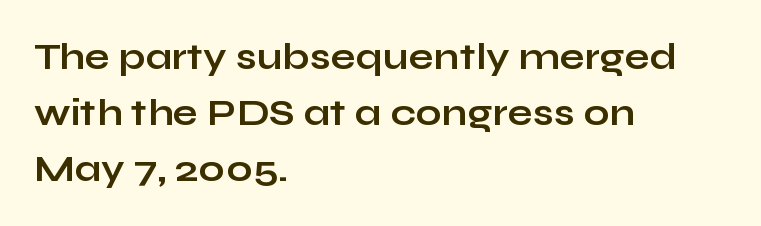
Short and long lines alike share a common starting point at left. The rendering shows plain stroke endings on the letterforms — a sans-serif design. This sample has the flowing, uneven cadence of proportional lettering. The typesetting leans heavy: a genuine bold.
